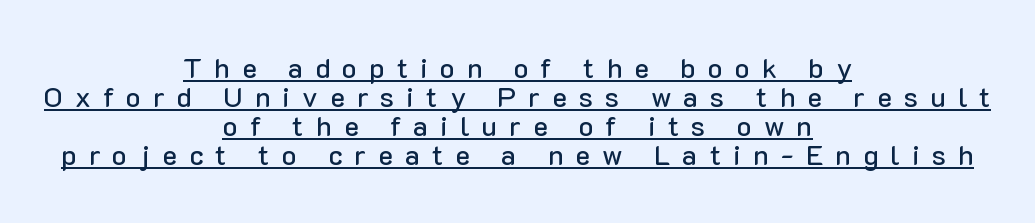
Q: Is the text italic (slanted)? A: No, it is upright.
Q: Is the typeface a serif or a sans-serif typeface? A: Sans-serif.
Q: Is the text underlined? A: Yes.
Q: How is the paragraph aligned? A: Centered.
Q: Is the spacing between letters normal or unusually wide? A: Unusually wide.
Q: Is the spacing between lines tight, normal or loose? A: Tight.
Q: Width (condensed, normal, or wide)? A: Normal.
Q: Stroke contrast? A: Low.
Q: x-height? A: Medium.
Q: Monospaced? A: No.
